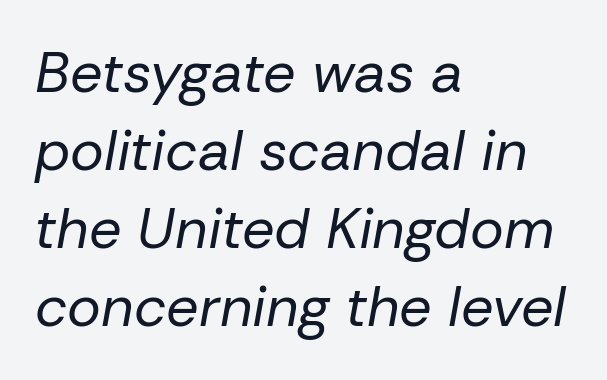
{"italic": "yes", "lean": "right", "slant_degrees": 10, "bold": "no", "weight": "regular", "width": "normal", "stroke_contrast": "low", "x_height": "medium", "monospaced": "no", "underline": "no", "align": "left", "line_spacing": "normal", "line_spacing_ratio": 1.37, "letter_spacing": "normal", "letter_spacing_em": 0.0, "glyph_px": 57}
